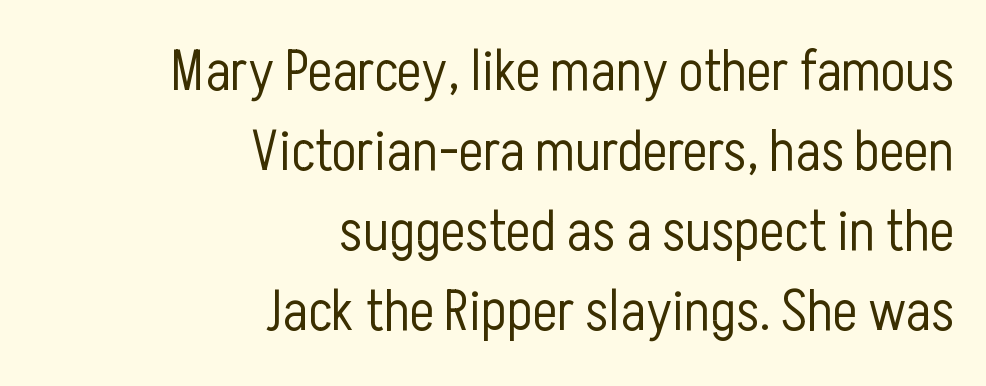
{"serif": "no", "italic": "no", "bold": "no", "weight": "light", "width": "condensed", "stroke_contrast": "low", "x_height": "medium", "monospaced": "no", "underline": "no", "align": "right", "line_spacing": "normal", "line_spacing_ratio": 1.38, "letter_spacing": "normal", "letter_spacing_em": 0.0, "glyph_px": 58}
